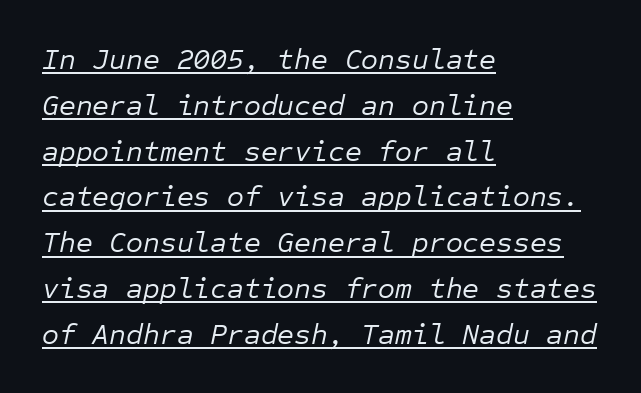
The image shows 29 px regular-weight type, italic (leaning right), monospaced; set left-aligned, normal line spacing (1.58x), normal letter spacing, underlined; low stroke contrast and a medium x-height.
